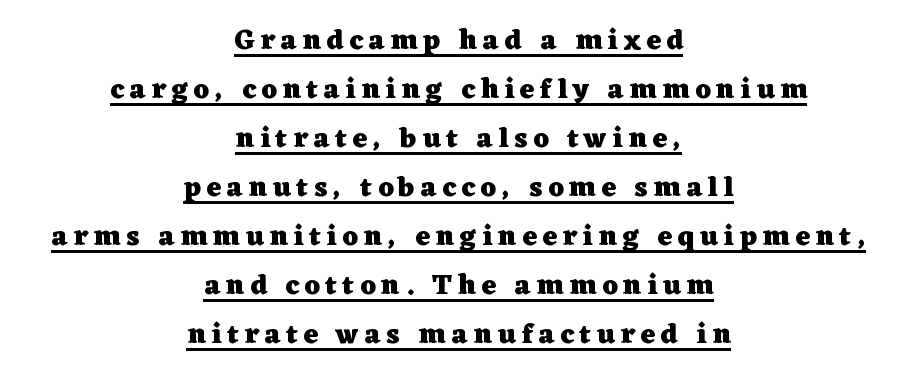
The image shows 28 px heavy, wide serif type, upright; set centered, line spacing 1.75x, unusually wide letter spacing (+0.2 em), underlined; low stroke contrast and a medium x-height.
